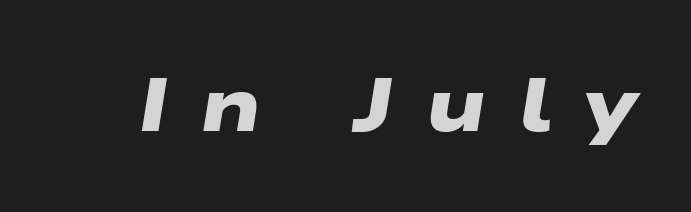
{"serif": "no", "bold": "yes", "weight": "heavy", "width": "wide", "stroke_contrast": "low", "x_height": "medium", "monospaced": "no", "underline": "no", "letter_spacing": "wide", "letter_spacing_em": 0.41, "glyph_px": 76}
